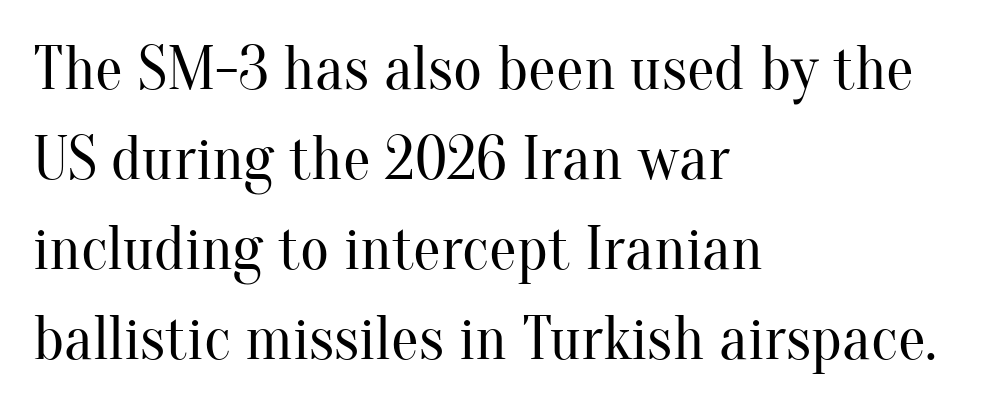
Every character sits straight up, as roman type does. Is the type heavy? It reads as light-to-regular instead. Honestly, there is no underline to notice here at all. Normally led — the rows are evenly, conventionally spaced. Little horizontal feet cap the strokes, marking this as serif type.
